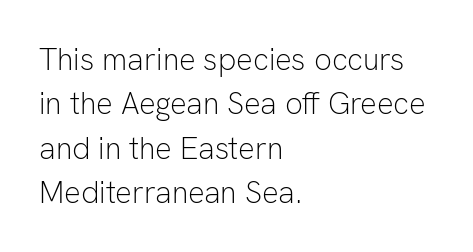
Q: Is the text bold? A: No.
Q: Is the text italic (slanted)? A: No, it is upright.
Q: Is the typeface a serif or a sans-serif typeface? A: Sans-serif.
Q: Is the text underlined? A: No.
Q: How is the paragraph aligned? A: Left-aligned.
Q: Is the spacing between letters normal or unusually wide? A: Normal.
Q: Is the spacing between lines tight, normal or loose? A: Normal.
Q: Width (condensed, normal, or wide)? A: Normal.
Q: Stroke contrast? A: Low.
Q: x-height? A: Medium.
Q: Monospaced? A: No.
